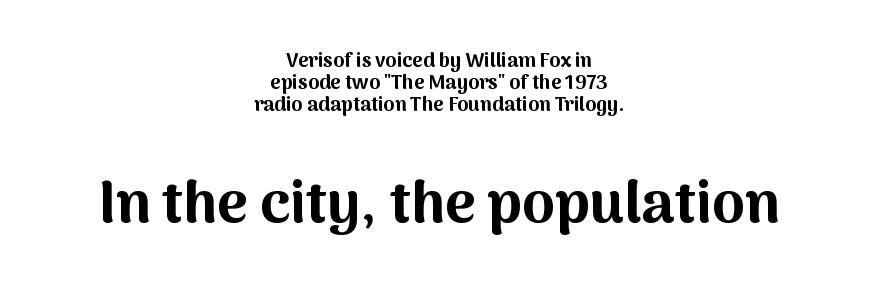
{"serif": "no", "italic": "no", "bold": "yes", "weight": "bold", "width": "normal", "stroke_contrast": "medium", "x_height": "medium", "monospaced": "no", "underline": "no", "align": "center", "line_spacing": "tight", "line_spacing_ratio": 1.1, "letter_spacing": "normal", "letter_spacing_em": 0.0, "larger_block": "second", "size_ratio": 2.95, "glyph_px": 59}
